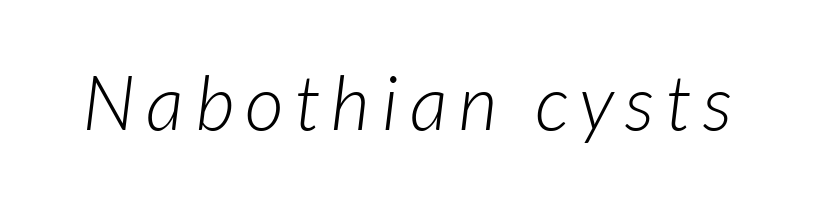
The image shows 76 px light type, italic (leaning right); set not underlined; low stroke contrast and a medium x-height.
